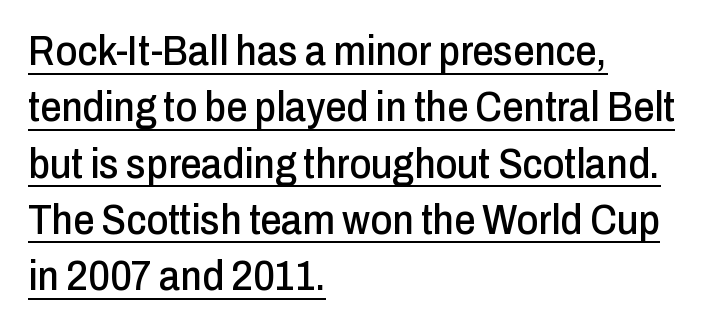
Letterform terminals end flat and unadorned throughout the passage. A classic flush-left, rag-right setting is used for this passage. The typography opts for an upright posture over an oblique one. How would I describe the line gaps? Plain and ordinary.
